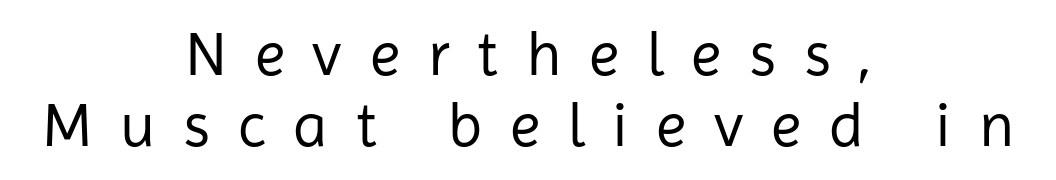
Q: Is the text bold? A: No.
Q: Is the text italic (slanted)? A: No, it is upright.
Q: Is the typeface a serif or a sans-serif typeface? A: Sans-serif.
Q: Is the text underlined? A: No.
Q: How is the paragraph aligned? A: Centered.
Q: Is the spacing between letters normal or unusually wide? A: Unusually wide.
Q: Is the spacing between lines tight, normal or loose? A: Tight.
Q: Width (condensed, normal, or wide)? A: Normal.
Q: Stroke contrast? A: Low.
Q: x-height? A: Medium.
Q: Monospaced? A: No.
